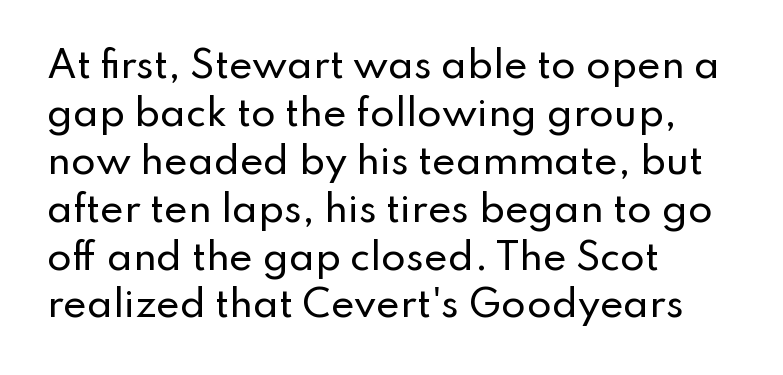
The image shows 36 px sans-serif type, upright; set left-aligned, normal line spacing (1.33x), normal letter spacing, not underlined; low stroke contrast and a small x-height.
